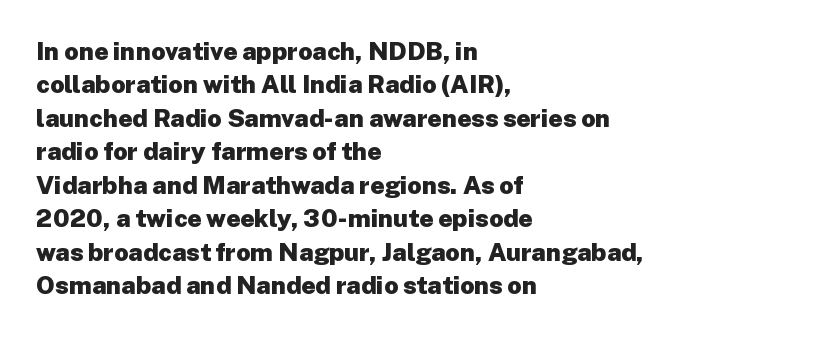
{"italic": "no", "bold": "yes", "underline": "no", "align": "left", "line_spacing": "normal", "line_spacing_ratio": 1.34, "letter_spacing": "normal", "letter_spacing_em": 0.0, "glyph_px": 25}
